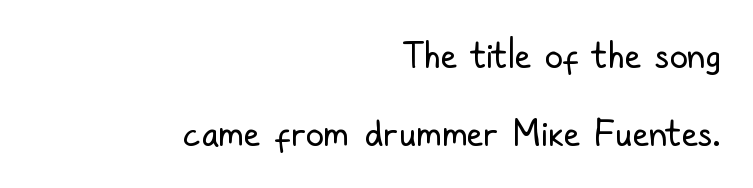
Q: Is the text bold? A: No.
Q: Is the text italic (slanted)? A: No, it is upright.
Q: Is the typeface a serif or a sans-serif typeface? A: Sans-serif.
Q: Is the text underlined? A: No.
Q: How is the paragraph aligned? A: Right-aligned.
Q: Is the spacing between letters normal or unusually wide? A: Normal.
Q: Is the spacing between lines tight, normal or loose? A: Loose.
Q: Width (condensed, normal, or wide)? A: Condensed.
Q: Stroke contrast? A: Low.
Q: x-height? A: Medium.
Q: Monospaced? A: No.
